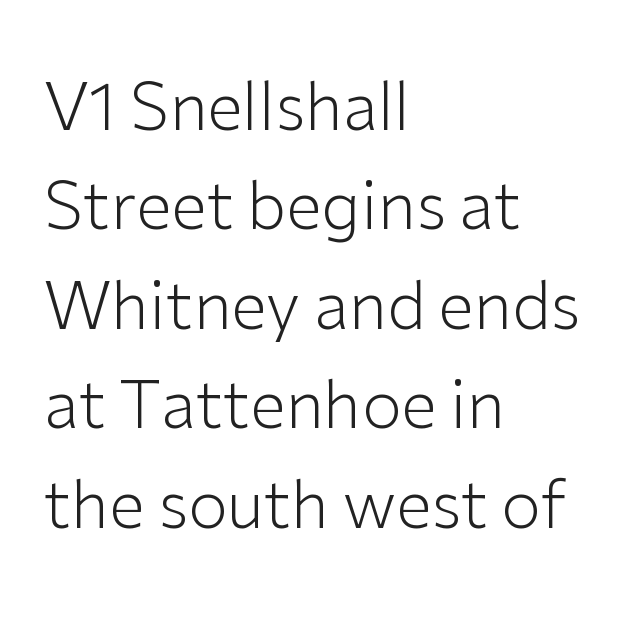
Anything drawn beneath the words? Only blank space. Does the leading feel generous? No, just average. Teacher's note: observe the even left margin — that is flush-left alignment. A sans-serif font was chosen for this passage. Unlike italic type, these characters show no tilt at all. These lines are rendered in a variable-pitch font.
